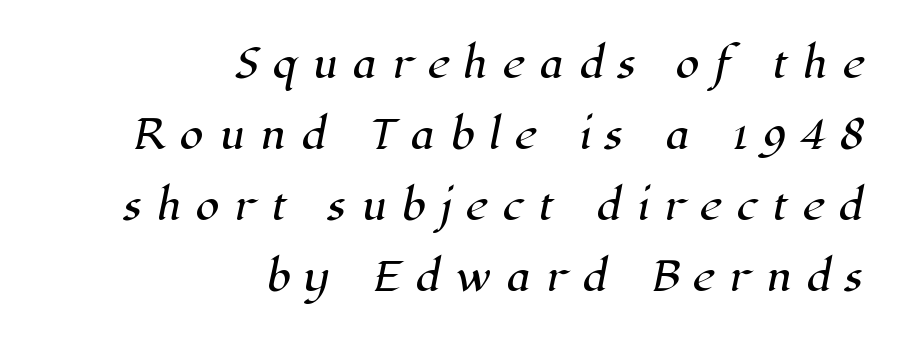
{"serif": "yes", "width": "normal", "stroke_contrast": "high", "x_height": "medium", "monospaced": "no", "underline": "no", "align": "right", "line_spacing_ratio": 1.82, "letter_spacing": "wide", "letter_spacing_em": 0.36, "glyph_px": 39}
